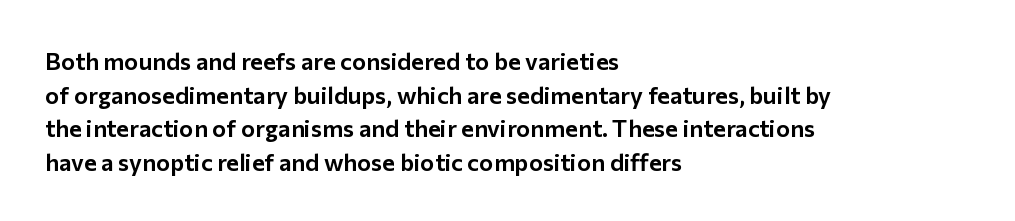
{"italic": "no", "underline": "no", "align": "left", "line_spacing": "normal", "line_spacing_ratio": 1.4, "letter_spacing": "normal", "letter_spacing_em": 0.0, "glyph_px": 24}
